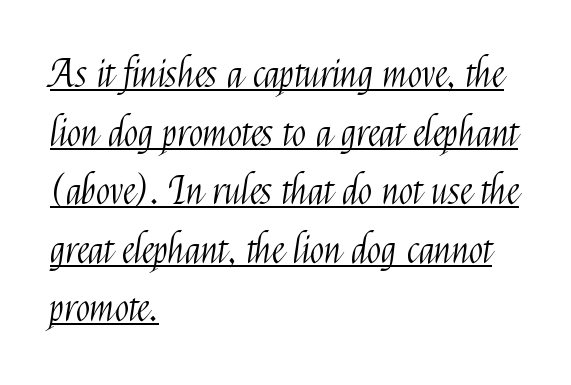
Q: Is the text bold? A: No.
Q: Is the text italic (slanted)? A: Yes.
Q: Is the typeface a serif or a sans-serif typeface? A: Sans-serif.
Q: Is the text underlined? A: Yes.
Q: How is the paragraph aligned? A: Left-aligned.
Q: Is the spacing between letters normal or unusually wide? A: Normal.
Q: Is the spacing between lines tight, normal or loose? A: Normal.
Q: Width (condensed, normal, or wide)? A: Condensed.
Q: Stroke contrast? A: Medium.
Q: x-height? A: Medium.
Q: Monospaced? A: No.
